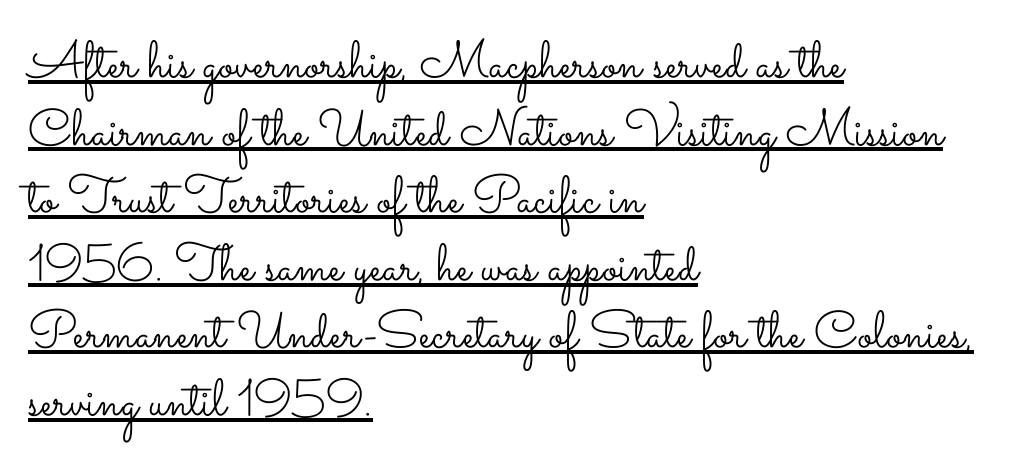
The letterforms sit at book weight or below. These lines keep a tight, regular rhythm from letter to letter. Whoever set this chose a conventional vertical rhythm. These characters rest on top of a visible drawn line.
